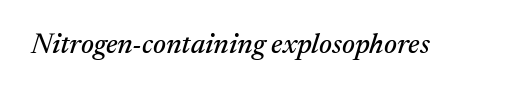
Nobody drew a line under any word here. The glyphs look as if they've been sheared to an angle. Proportional: the letters do not fall into vertical columns. This sample uses plain, unmodified letter spacing. The letters carry serifs — small finishing strokes at the ends of their stems.
